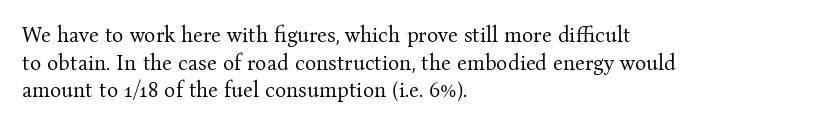
{"italic": "no", "bold": "no", "underline": "no", "align": "left", "line_spacing": "normal", "line_spacing_ratio": 1.32, "letter_spacing": "normal", "letter_spacing_em": 0.0, "glyph_px": 21}
